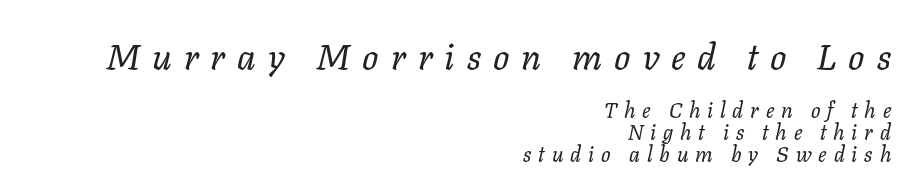
{"italic": "yes", "lean": "right", "slant_degrees": 11, "bold": "no", "weight": "regular", "width": "normal", "stroke_contrast": "low", "x_height": "medium", "monospaced": "no", "underline": "no", "align": "right", "line_spacing": "tight", "line_spacing_ratio": 1.06, "letter_spacing": "wide", "letter_spacing_em": 0.33, "larger_block": "first", "size_ratio": 1.71, "glyph_px": 36}
